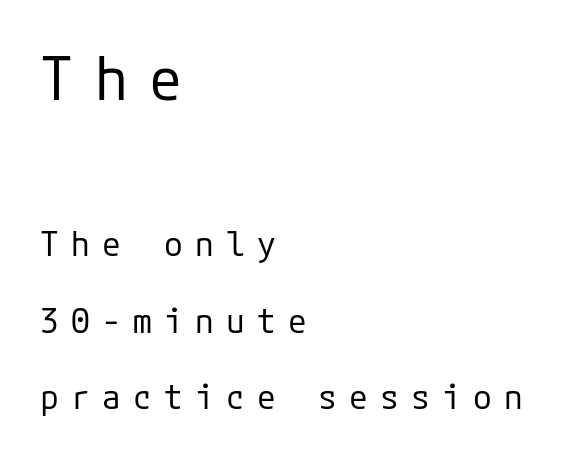
The image shows 60 px regular-weight sans-serif type, upright; set left-aligned, loose line spacing (2.24x), unusually wide letter spacing (+0.36 em), not underlined; the first (top) block is 1.76x larger; low stroke contrast and a medium x-height.
